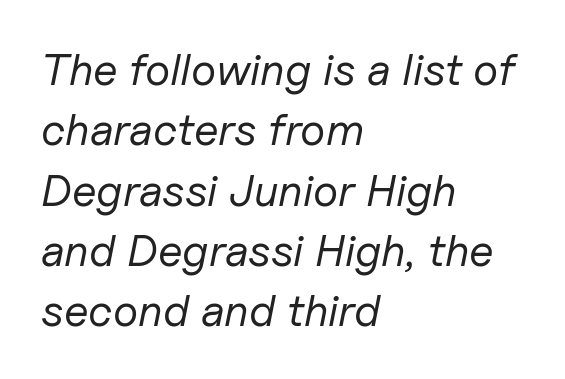
{"italic": "yes", "lean": "right", "slant_degrees": 11, "bold": "no", "weight": "regular", "width": "normal", "stroke_contrast": "low", "x_height": "medium", "monospaced": "no", "underline": "no", "align": "left", "line_spacing": "normal", "line_spacing_ratio": 1.34, "letter_spacing": "normal", "letter_spacing_em": 0.0, "glyph_px": 45}
